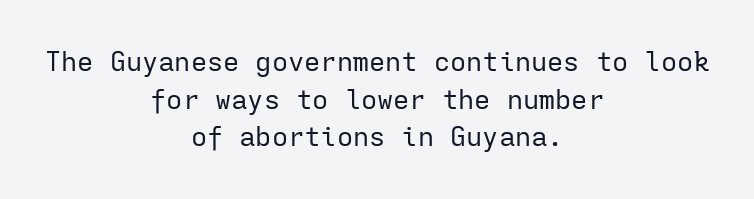
The image shows 27 px text type, upright; set centered, normal line spacing (1.39x), normal letter spacing, not underlined.
